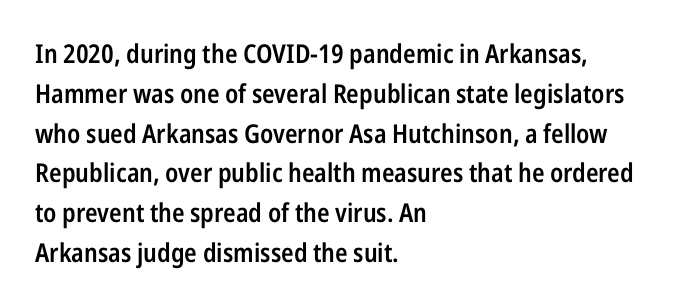
{"italic": "no", "bold": "semi", "underline": "no", "align": "left", "line_spacing": "normal", "line_spacing_ratio": 1.53, "letter_spacing": "normal", "letter_spacing_em": 0.0, "glyph_px": 26}
